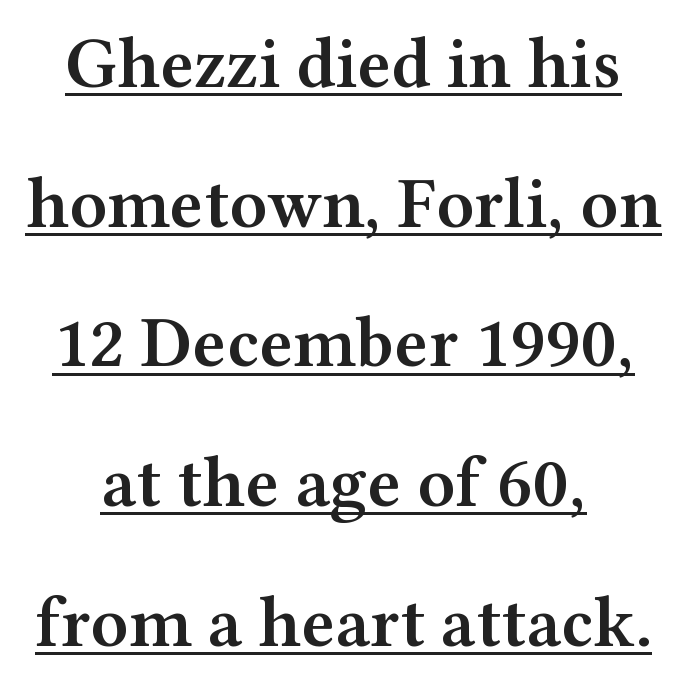
{"serif": "yes", "italic": "no", "bold": "semi", "weight": "semibold", "width": "wide", "stroke_contrast": "medium", "x_height": "medium", "monospaced": "no", "underline": "yes", "align": "center", "line_spacing": "loose", "line_spacing_ratio": 1.94, "letter_spacing": "normal", "letter_spacing_em": 0.0, "glyph_px": 72}
